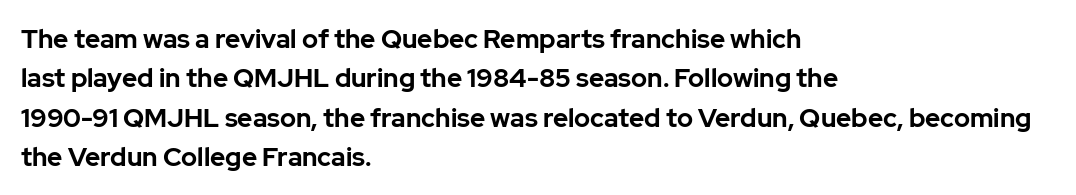
{"italic": "no", "bold": "yes", "underline": "no", "align": "left", "line_spacing": "normal", "line_spacing_ratio": 1.51, "letter_spacing": "normal", "letter_spacing_em": 0.0, "glyph_px": 26}
